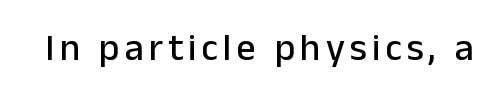
Note the varied advance widths — an 'i' is clearly narrower than an 'm'. Each letter's strokes conclude bluntly, with no projecting serifs. You can tell it's not italic because the verticals are truly vertical. Lines of text with bare space underneath.
